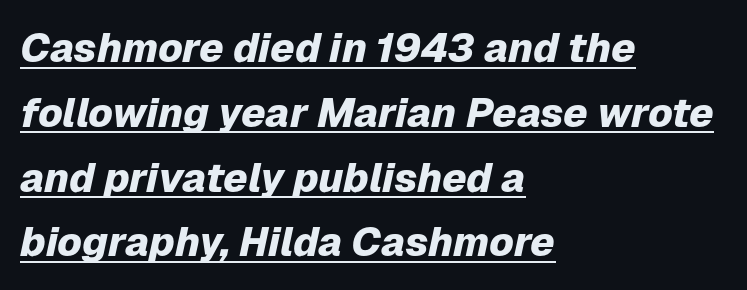
{"italic": "yes", "lean": "right", "slant_degrees": 12, "bold": "yes", "weight": "heavy", "width": "normal", "stroke_contrast": "low", "x_height": "medium", "monospaced": "no", "underline": "yes", "align": "left", "line_spacing": "normal", "line_spacing_ratio": 1.58, "letter_spacing": "normal", "letter_spacing_em": 0.0, "glyph_px": 41}
